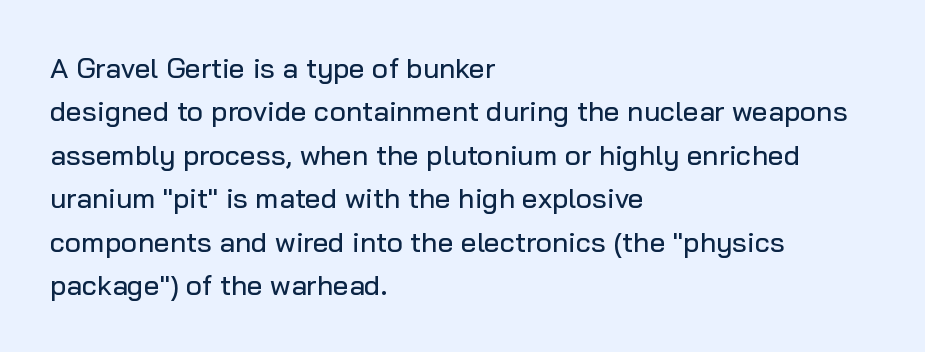
{"serif": "no", "italic": "no", "width": "normal", "stroke_contrast": "low", "x_height": "medium", "monospaced": "no", "underline": "no", "align": "left", "line_spacing": "normal", "line_spacing_ratio": 1.55, "letter_spacing": "normal", "letter_spacing_em": 0.0, "glyph_px": 28}
